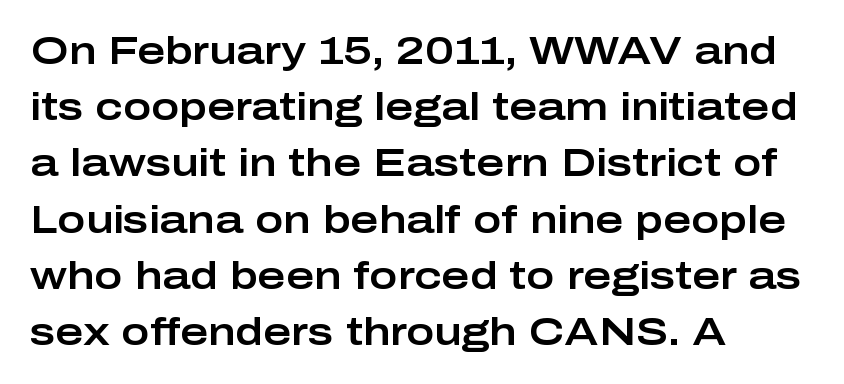
{"serif": "no", "italic": "no", "width": "wide", "stroke_contrast": "low", "x_height": "medium", "monospaced": "no", "underline": "no", "align": "left", "line_spacing": "normal", "line_spacing_ratio": 1.48, "letter_spacing": "normal", "letter_spacing_em": 0.0, "glyph_px": 38}
